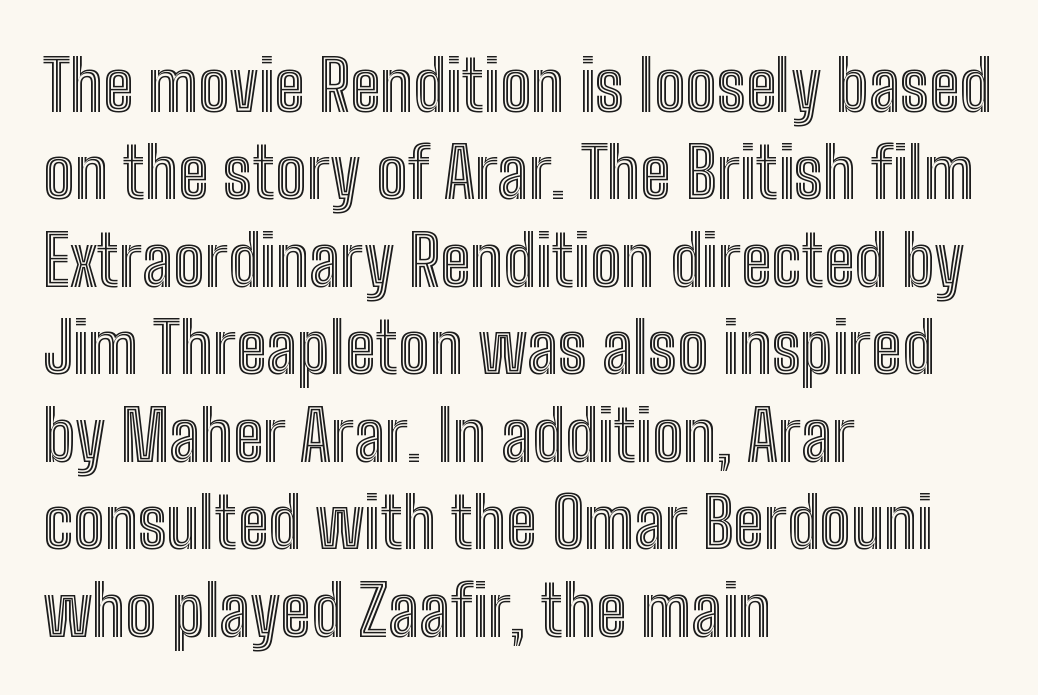
{"italic": "no", "width": "condensed", "x_height": "medium", "monospaced": "no", "underline": "no", "align": "left", "line_spacing": "normal", "line_spacing_ratio": 1.25, "letter_spacing": "normal", "letter_spacing_em": 0.0, "glyph_px": 70}
